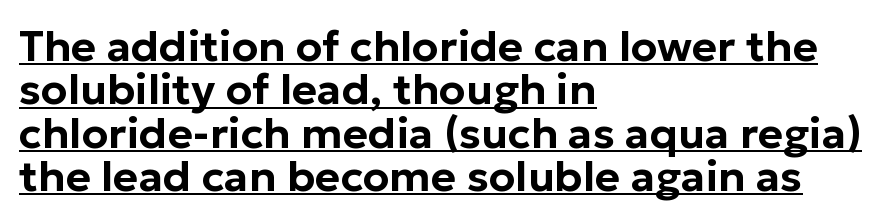
The image shows 43 px sans-serif type, upright; set left-aligned, tight line spacing (1.01x), normal letter spacing, underlined; low stroke contrast and a medium x-height.
